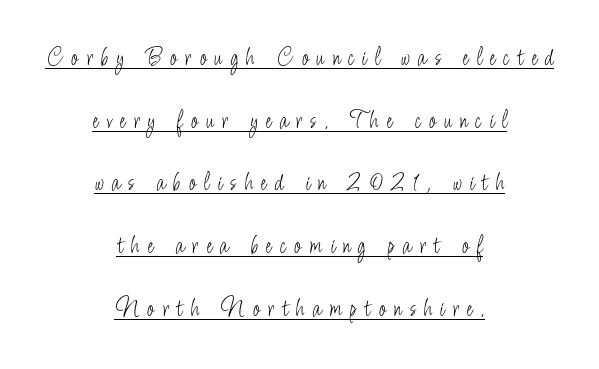
The space between consecutive lines is lavish. Honestly, the letter spacing is so wide it's the main thing you notice. Layout note: lines centered.
